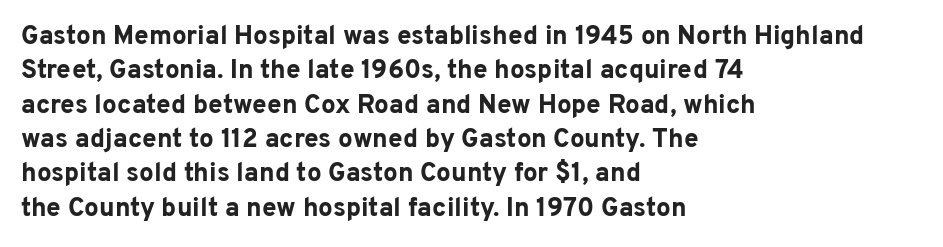
Q: Is the text bold? A: Yes.
Q: Is the text italic (slanted)? A: No, it is upright.
Q: Is the text underlined? A: No.
Q: How is the paragraph aligned? A: Left-aligned.
Q: Is the spacing between letters normal or unusually wide? A: Normal.
Q: Is the spacing between lines tight, normal or loose? A: Normal.
